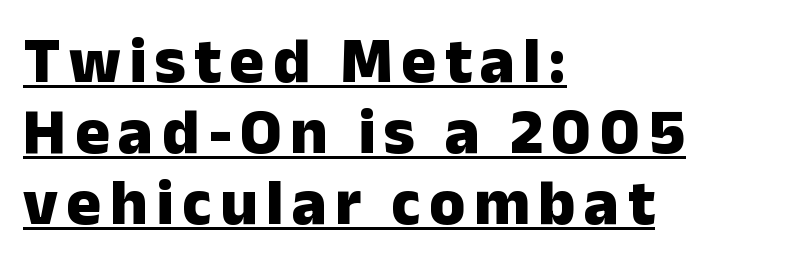
The image shows 65 px heavy sans-serif type, upright; set left-aligned, tight line spacing (1.09x), underlined; low stroke contrast and a medium x-height.
